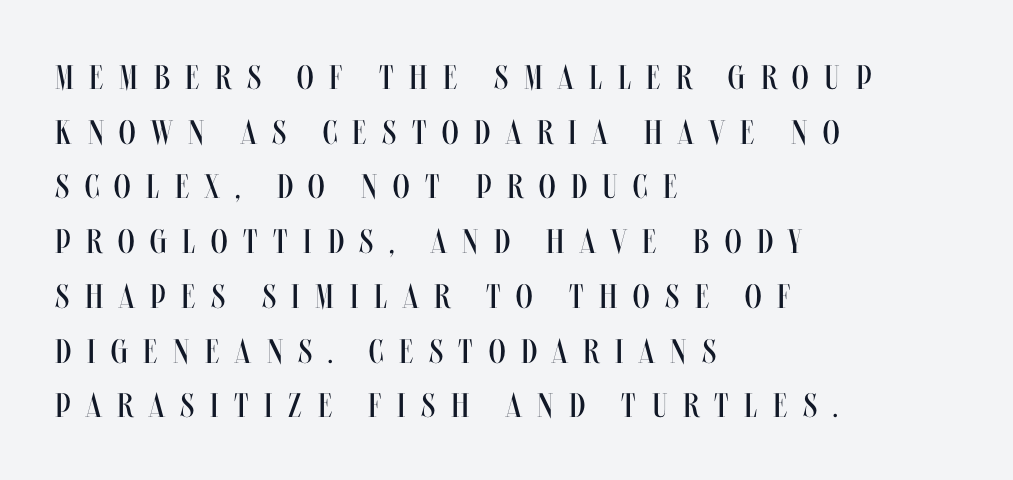
The image shows 34 px regular-weight, condensed type, upright; set left-aligned, normal line spacing (1.61x), unusually wide letter spacing (+0.46 em), not underlined; medium stroke contrast and a large x-height.
